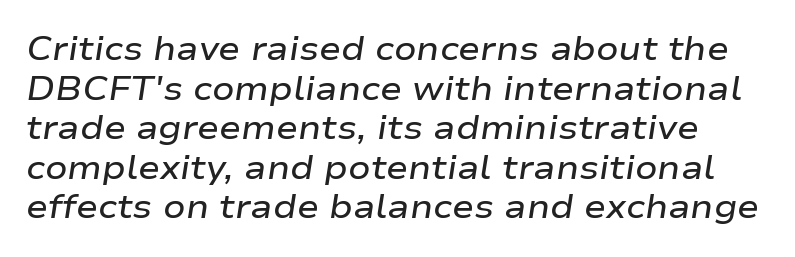
The image shows 33 px semibold, wide type, italic (leaning right); set line spacing 1.2x, normal letter spacing, not underlined; low stroke contrast and a medium x-height.
